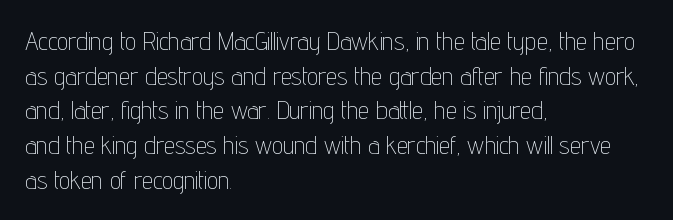
{"italic": "no", "bold": "no", "underline": "no", "align": "left", "line_spacing": "normal", "line_spacing_ratio": 1.39, "letter_spacing": "normal", "letter_spacing_em": 0.0, "glyph_px": 25}
